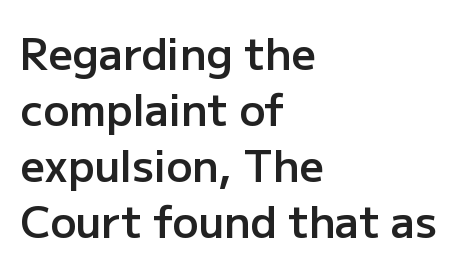
{"serif": "no", "italic": "no", "bold": "semi", "weight": "semibold", "width": "normal", "stroke_contrast": "low", "x_height": "medium", "monospaced": "no", "underline": "no", "align": "left", "line_spacing": "normal", "line_spacing_ratio": 1.3, "letter_spacing": "normal", "letter_spacing_em": 0.0, "glyph_px": 43}
